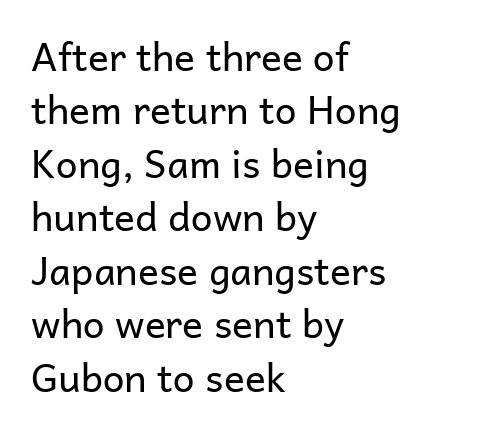
The glyphs in this specimen are sans serif. Compared with a typical body face, this is equally light or lighter still. The rendering keeps characters at their native spacing. You can tell it's not italic because the verticals are truly vertical.
